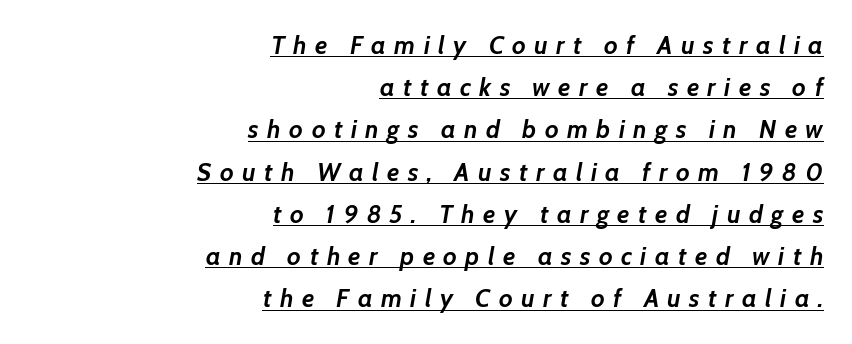
{"italic": "yes", "lean": "right", "slant_degrees": 7, "bold": "yes", "underline": "yes", "align": "right", "line_spacing": "normal", "line_spacing_ratio": 1.69, "letter_spacing": "wide", "letter_spacing_em": 0.34, "glyph_px": 25}
